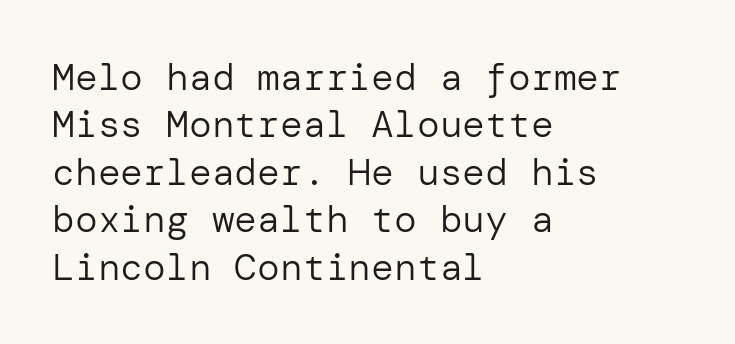
The font's upright variant was chosen for this text. These glyphs show unthickened strokes, regular width or finer. Letterform terminals end flat and unadorned throughout the passage. Regular leading.
